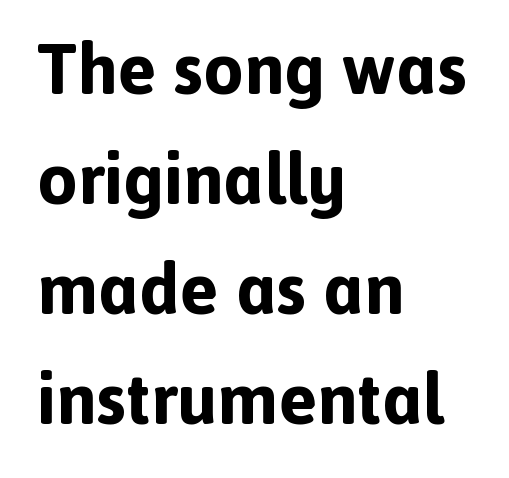
Inter-character spacing is left at the font's built-in metrics. Compared with an ordinary text face, these strokes are far heavier — a full bold. The face used here is a sans, in the tradition of grotesques and geometrics. Spacing verdict: proportional, widths tailored to each character. The setting favours the left margin, as ordinary paragraphs usually do.
